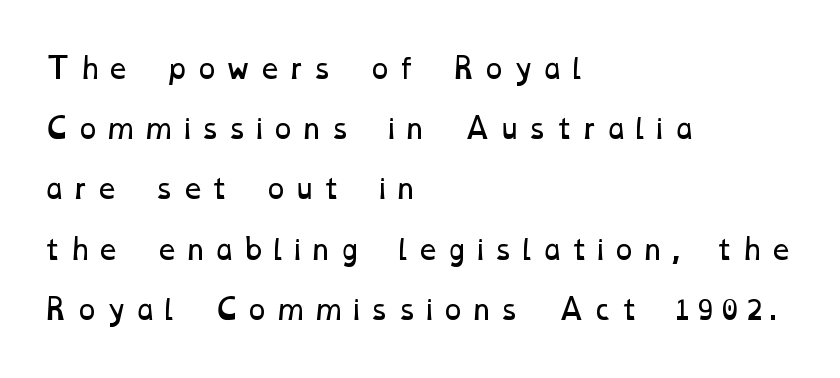
The image shows 27 px text type; set left-aligned, loose line spacing (2.23x), unusually wide letter spacing (+0.24 em), not underlined.
